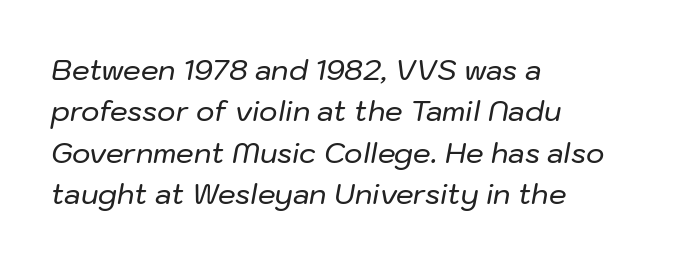
Q: Is the text italic (slanted)? A: Yes, it leans right by about 10 degrees.
Q: Is the text underlined? A: No.
Q: How is the paragraph aligned? A: Left-aligned.
Q: Is the spacing between letters normal or unusually wide? A: Normal.
Q: Is the spacing between lines tight, normal or loose? A: Normal.
Q: Width (condensed, normal, or wide)? A: Normal.
Q: Stroke contrast? A: Low.
Q: x-height? A: Medium.
Q: Monospaced? A: No.
